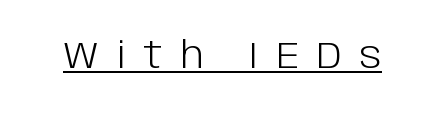
The designer went with a sans here, leaving each stem footless. When letters stand straight like this, we call the style roman or upright. The face used here is proportionally spaced, like ordinary book or web type. Counters stay open thanks to moderate or lighter strokes. Glance below the letters and you will spot a drawn line.
